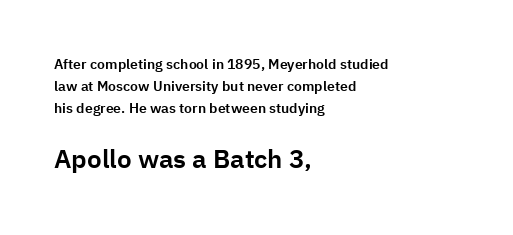
The image shows 26 px text type, upright; set left-aligned, normal line spacing (1.56x), normal letter spacing, not underlined; the second (bottom) block is 1.86x larger.
